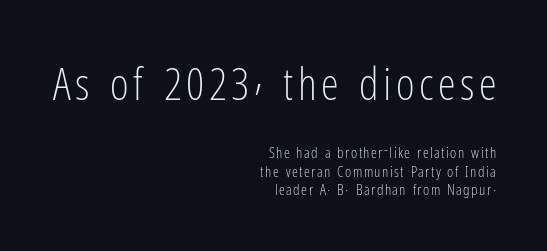
The setting favours the right margin, as signatures and pull-quotes sometimes do. Quick note: not italic, upright. The letters advance in unequal steps, a hallmark of proportional type. I'd call this a sans setting — the letters go barefoot.
